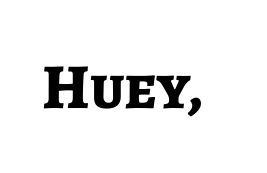
{"serif": "no", "italic": "no", "bold": "yes", "weight": "bold", "width": "normal", "stroke_contrast": "low", "x_height": "medium", "monospaced": "no", "underline": "no", "letter_spacing": "normal", "letter_spacing_em": 0.0, "glyph_px": 64}
